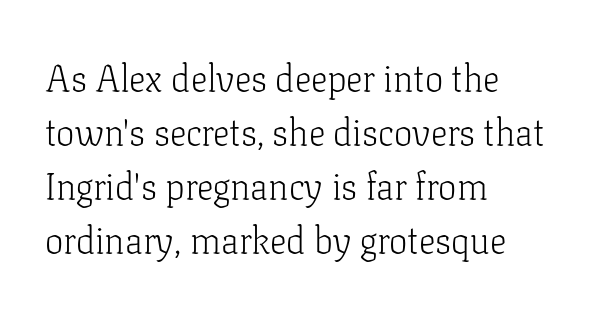
The image shows 37 px light serif type, upright; set left-aligned, normal line spacing (1.46x), normal letter spacing, not underlined; low stroke contrast and a medium x-height.
